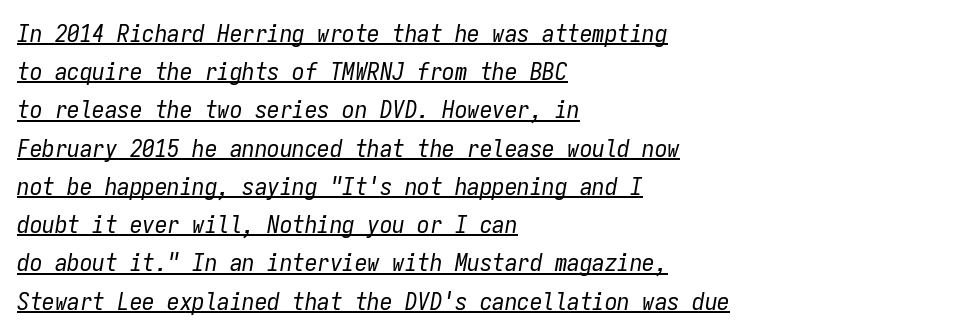
{"italic": "yes", "lean": "right", "slant_degrees": 9, "bold": "no", "underline": "yes", "align": "left", "line_spacing": "normal", "line_spacing_ratio": 1.53, "letter_spacing": "normal", "letter_spacing_em": 0.0, "glyph_px": 25}
